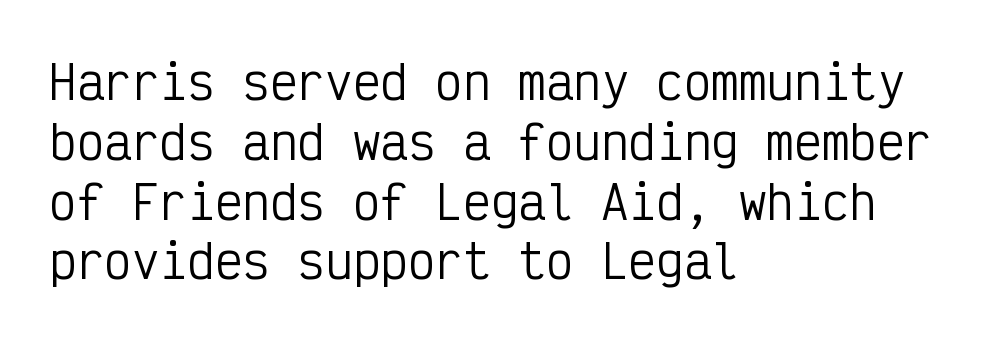
The letters stand straight up with perfectly vertical stems. The text block is weighted toward the left margin, trailing off unevenly rightward. Does extra space separate the letters? No, they use regular spacing. On a weight scale, this lands at 450 or below. Anything drawn beneath the words? Only blank space. Horizontal bands of white between lines are of average thickness.
